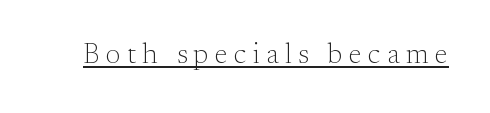
Between one letter and the next there's a generous, obvious gap. Look at the bottom of the vertical strokes: they flare into serifs here. Varying glyph widths throughout — classic text-font behaviour. A baseline rule has been typeset under these characters.
